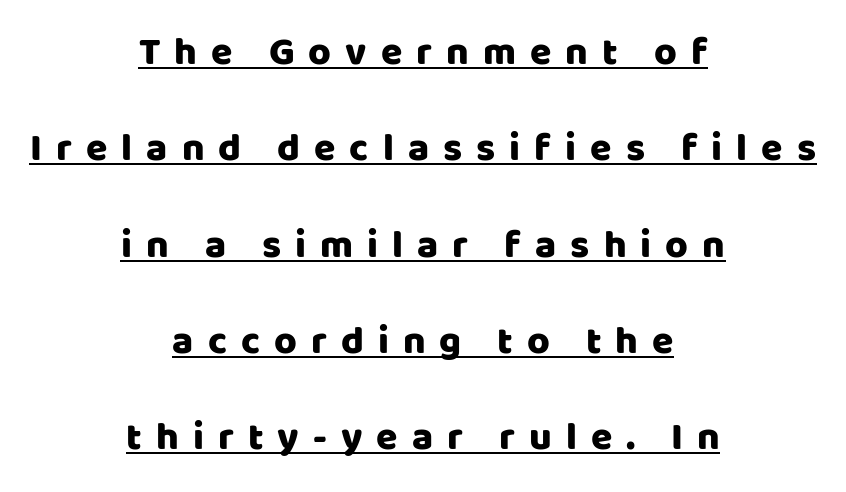
Q: Is the text italic (slanted)? A: No, it is upright.
Q: Is the typeface a serif or a sans-serif typeface? A: Sans-serif.
Q: Is the text underlined? A: Yes.
Q: How is the paragraph aligned? A: Centered.
Q: Is the spacing between letters normal or unusually wide? A: Unusually wide.
Q: Is the spacing between lines tight, normal or loose? A: Loose.
Q: Width (condensed, normal, or wide)? A: Normal.
Q: Stroke contrast? A: Low.
Q: x-height? A: Large.
Q: Monospaced? A: No.
